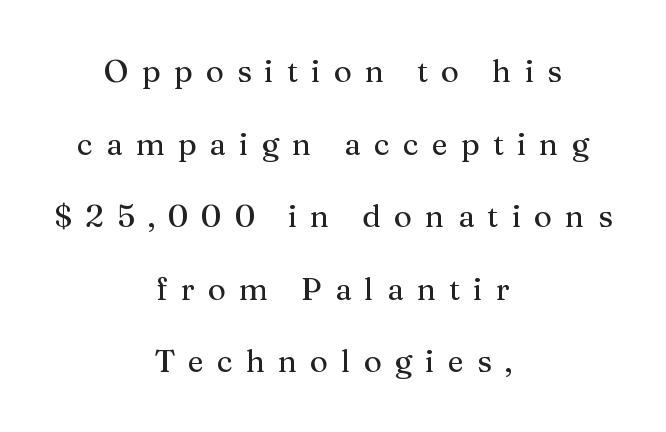
{"serif": "yes", "italic": "no", "width": "normal", "stroke_contrast": "medium", "x_height": "medium", "monospaced": "no", "underline": "no", "align": "center", "line_spacing": "loose", "line_spacing_ratio": 2.34, "letter_spacing": "wide", "letter_spacing_em": 0.42, "glyph_px": 31}
